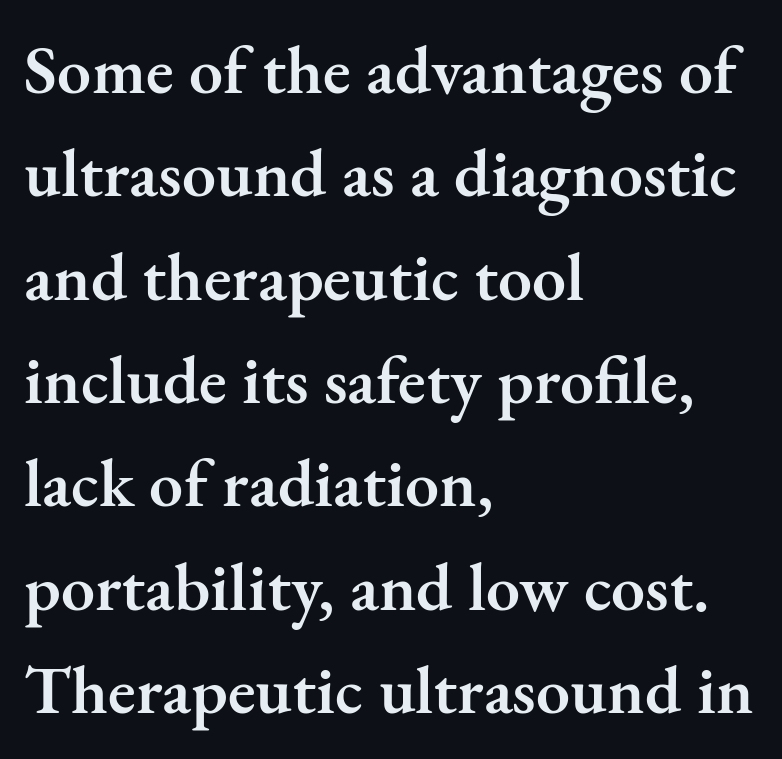
Q: Is the text bold? A: Semi-bold.
Q: Is the text italic (slanted)? A: No, it is upright.
Q: Is the typeface a serif or a sans-serif typeface? A: Serif.
Q: Is the text underlined? A: No.
Q: How is the paragraph aligned? A: Left-aligned.
Q: Is the spacing between letters normal or unusually wide? A: Normal.
Q: Is the spacing between lines tight, normal or loose? A: Normal.
Q: Width (condensed, normal, or wide)? A: Normal.
Q: Stroke contrast? A: Medium.
Q: x-height? A: Small.
Q: Monospaced? A: No.
